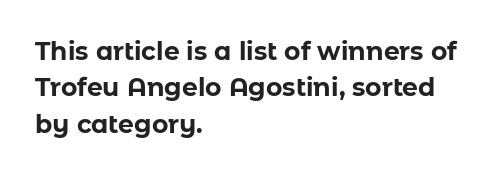
The letters are bold, with thick, heavy strokes. If you measured baseline to baseline, you'd find a middling distance. Posture: straight, roman, zero tilt. No word sits above an underline.
